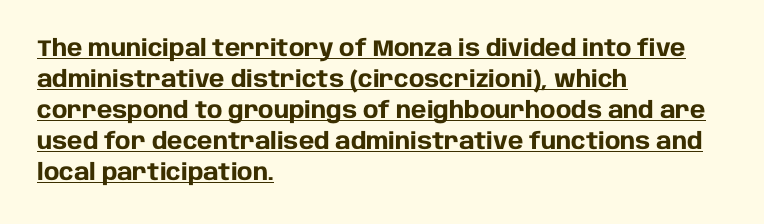
{"italic": "no", "bold": "yes", "underline": "yes", "align": "left", "line_spacing": "normal", "line_spacing_ratio": 1.35, "letter_spacing": "normal", "letter_spacing_em": 0.0, "glyph_px": 23}
